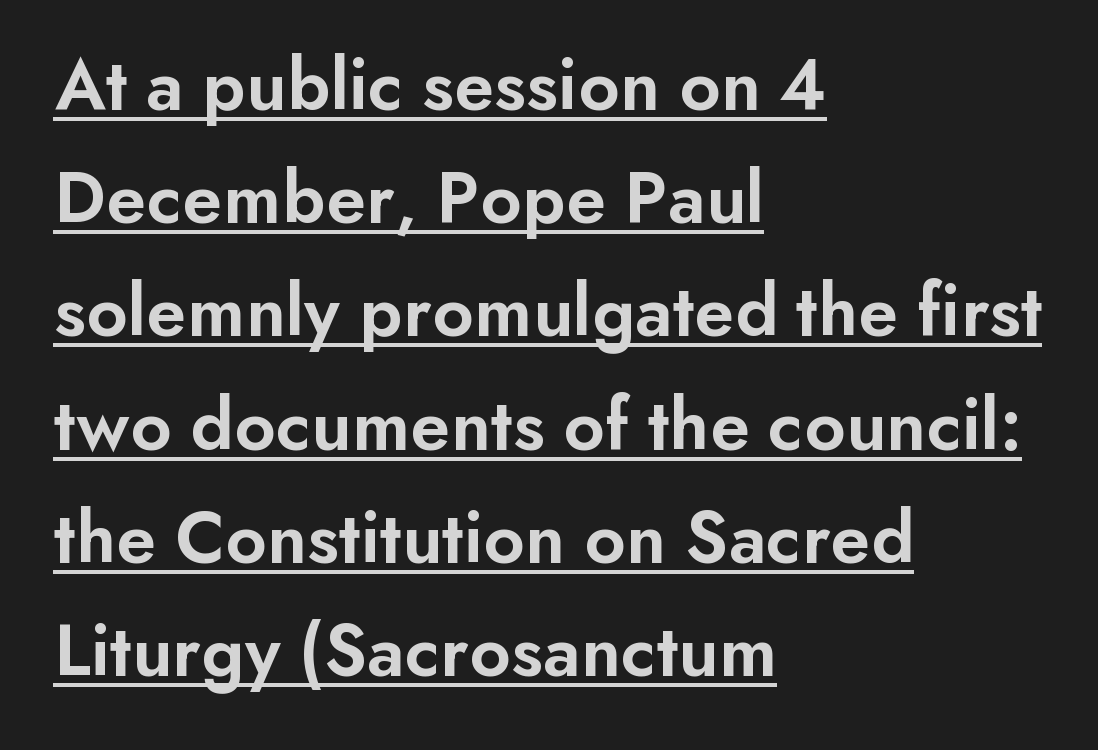
{"serif": "no", "italic": "no", "bold": "semi", "weight": "semibold", "width": "normal", "stroke_contrast": "low", "x_height": "small", "monospaced": "no", "underline": "yes", "align": "left", "line_spacing": "normal", "line_spacing_ratio": 1.49, "letter_spacing": "normal", "letter_spacing_em": 0.0, "glyph_px": 76}
